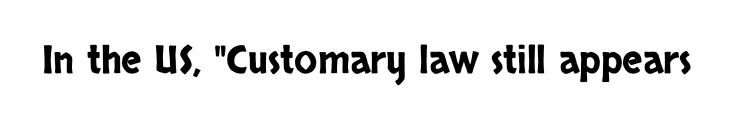
When letters stand straight like this, we call the style roman or upright. The specimen omits any rule beneath the text block's lines. To sum up the face: it is a sans, with no serifs. Spacing between characters is what you'd get straight out of the box. The face used here is proportionally spaced, like ordinary book or web type.
